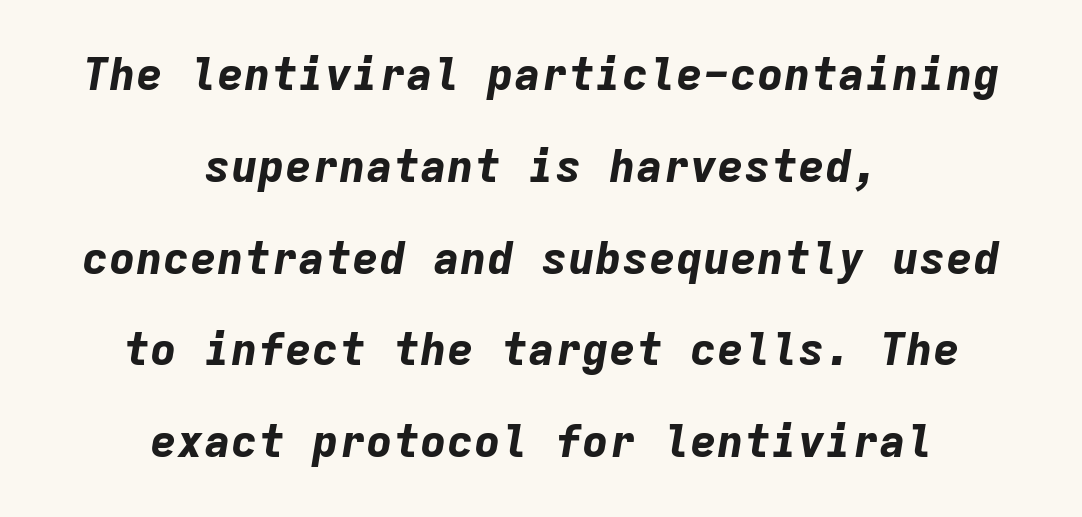
The image shows 45 px bold type, italic (leaning right), monospaced; set centered, loose line spacing (2.04x), normal letter spacing, not underlined; low stroke contrast and a medium x-height.
